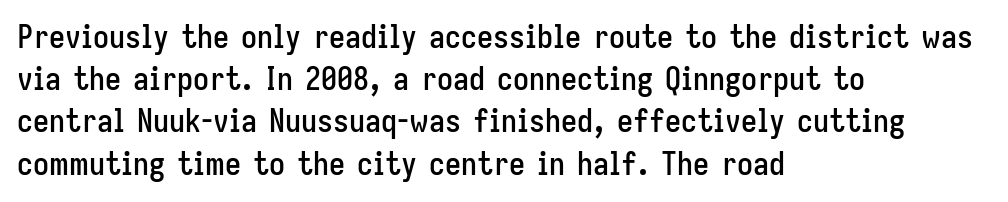
Q: Is the text italic (slanted)? A: No, it is upright.
Q: Is the typeface a serif or a sans-serif typeface? A: Sans-serif.
Q: Is the text underlined? A: No.
Q: How is the paragraph aligned? A: Left-aligned.
Q: Is the spacing between letters normal or unusually wide? A: Normal.
Q: Is the spacing between lines tight, normal or loose? A: Normal.
Q: Width (condensed, normal, or wide)? A: Condensed.
Q: Stroke contrast? A: Low.
Q: x-height? A: Medium.
Q: Monospaced? A: No.
